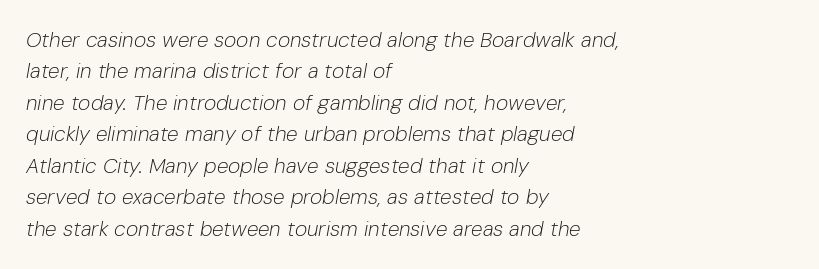
Q: Is the text bold? A: No.
Q: Is the text italic (slanted)? A: Yes, it leans right by about 10 degrees.
Q: Is the text underlined? A: No.
Q: How is the paragraph aligned? A: Left-aligned.
Q: Is the spacing between letters normal or unusually wide? A: Normal.
Q: Is the spacing between lines tight, normal or loose? A: Normal.
